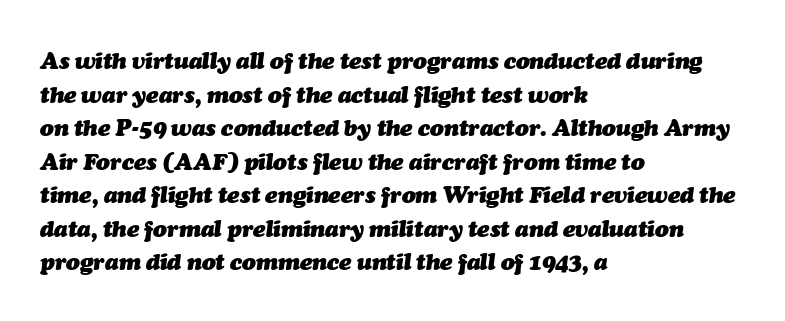
The image shows 23 px bold type, italic (leaning right); set left-aligned, normal line spacing (1.46x), normal letter spacing, not underlined.
